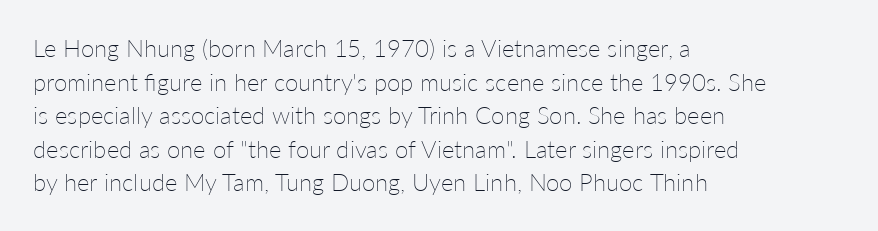
Q: Is the text bold? A: No.
Q: Is the text italic (slanted)? A: No, it is upright.
Q: Is the text underlined? A: No.
Q: How is the paragraph aligned? A: Left-aligned.
Q: Is the spacing between letters normal or unusually wide? A: Normal.
Q: Is the spacing between lines tight, normal or loose? A: Normal.
